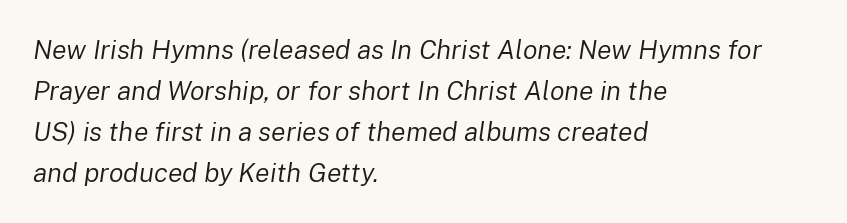
Spacing between characters is what you'd get straight out of the box. Every row of glyphs begins at an identical x-position on the left. Quick note: italic. The foot of each line stays bare and open.
